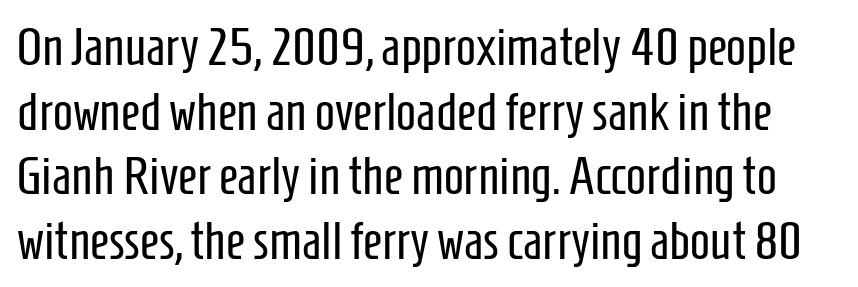
In terms of letterspacing, this is plain default setting. Each letter keeps its own natural width here, so spacing adapts to shape. The letters look calm and open, with moderate or lighter stems. Rule under the text: the space is simply empty. Type style note: lacks serifs. The letters stand straight up with perfectly vertical stems.
